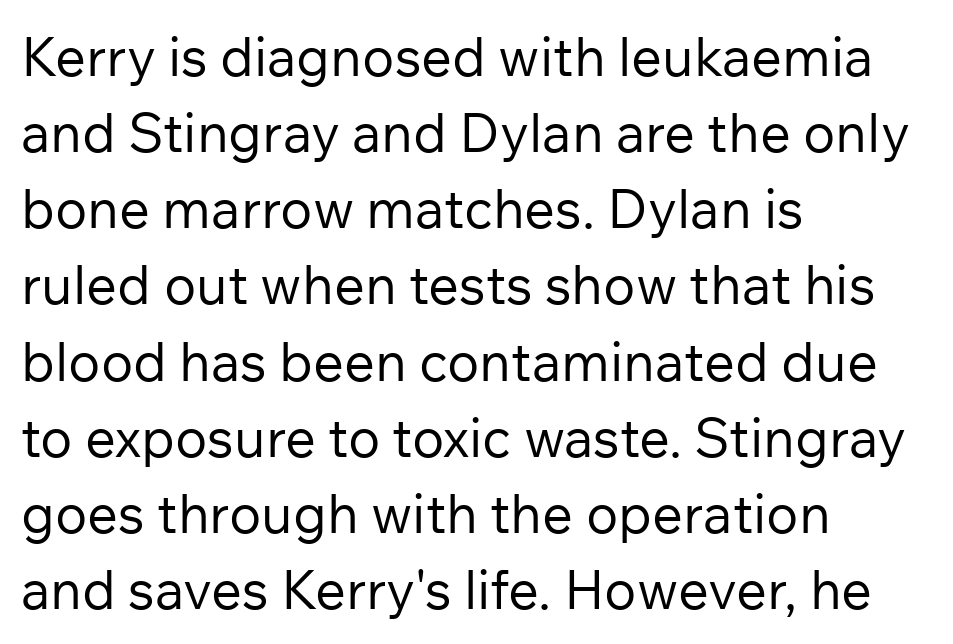
Q: Is the text bold? A: No.
Q: Is the text italic (slanted)? A: No, it is upright.
Q: Is the typeface a serif or a sans-serif typeface? A: Sans-serif.
Q: Is the text underlined? A: No.
Q: How is the paragraph aligned? A: Left-aligned.
Q: Is the spacing between letters normal or unusually wide? A: Normal.
Q: Is the spacing between lines tight, normal or loose? A: Normal.
Q: Width (condensed, normal, or wide)? A: Normal.
Q: Stroke contrast? A: Low.
Q: x-height? A: Medium.
Q: Monospaced? A: No.
